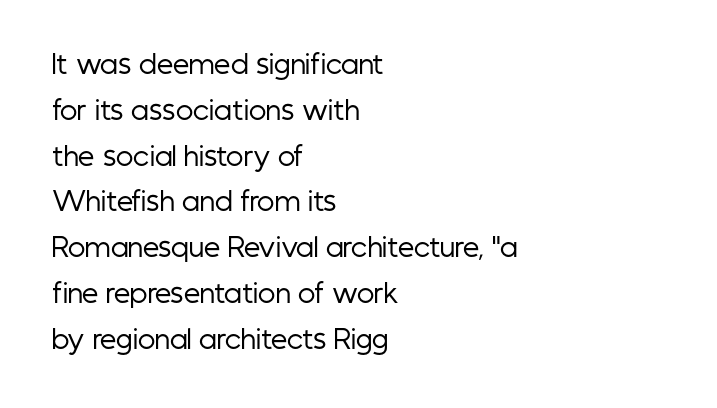
The image shows 26 px text type, upright; set left-aligned, line spacing 1.76x, normal letter spacing, not underlined.
